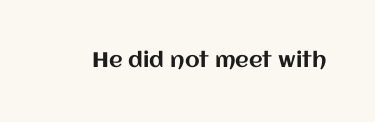
Q: Is the text italic (slanted)? A: No, it is upright.
Q: Is the text underlined? A: No.
Q: Is the spacing between letters normal or unusually wide? A: Normal.
